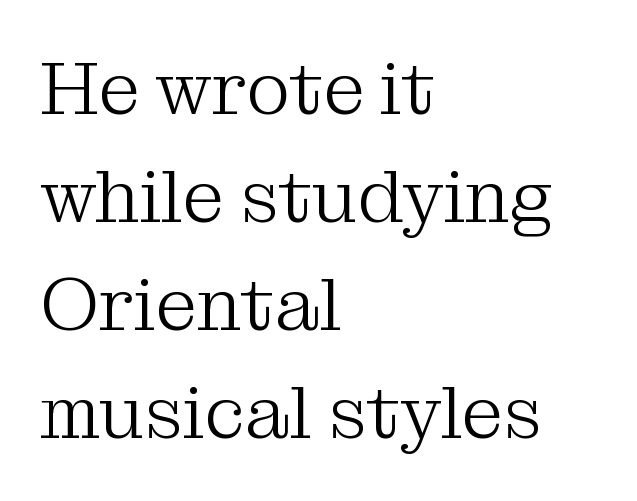
{"serif": "yes", "italic": "no", "bold": "no", "weight": "light", "width": "normal", "stroke_contrast": "medium", "x_height": "medium", "monospaced": "no", "underline": "no", "align": "left", "line_spacing": "normal", "line_spacing_ratio": 1.44, "letter_spacing": "normal", "letter_spacing_em": 0.0, "glyph_px": 75}
